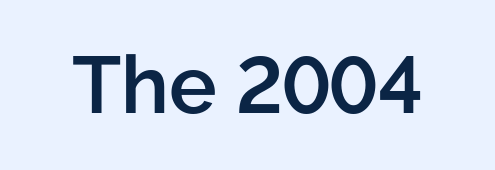
The image shows 80 px semibold sans-serif type, upright; set normal letter spacing, not underlined; low stroke contrast and a medium x-height.
